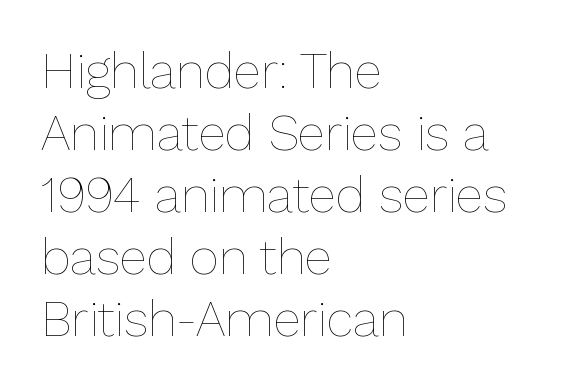
The image shows 50 px thin type, upright; set left-aligned, line spacing 1.24x, normal letter spacing, not underlined; low stroke contrast and a medium x-height.
